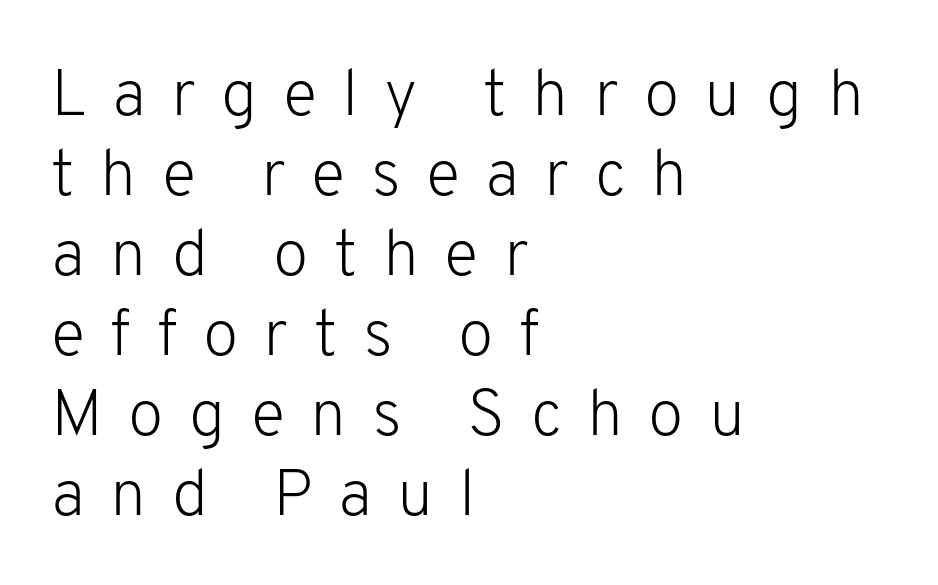
Q: Is the text bold? A: No.
Q: Is the text italic (slanted)? A: No, it is upright.
Q: Is the typeface a serif or a sans-serif typeface? A: Sans-serif.
Q: Is the text underlined? A: No.
Q: How is the paragraph aligned? A: Left-aligned.
Q: Is the spacing between letters normal or unusually wide? A: Unusually wide.
Q: Width (condensed, normal, or wide)? A: Normal.
Q: Stroke contrast? A: Low.
Q: x-height? A: Medium.
Q: Monospaced? A: No.
